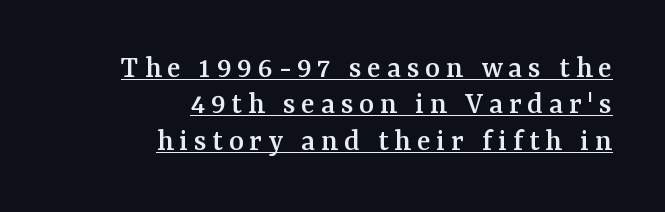
Spacing verdict: proportional, widths tailored to each character. Layout note: lines flush right. Notice how descenders almost collide with the ascenders below — that's tight leading. Stroke terminals: seriffed. No italicization has been applied; the sample stays upright.
